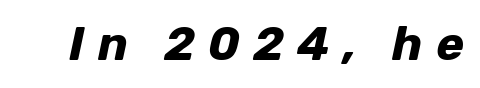
{"italic": "yes", "lean": "right", "slant_degrees": 12, "bold": "yes", "weight": "bold", "width": "normal", "stroke_contrast": "low", "x_height": "medium", "monospaced": "no", "underline": "no", "letter_spacing": "wide", "letter_spacing_em": 0.28, "glyph_px": 47}
